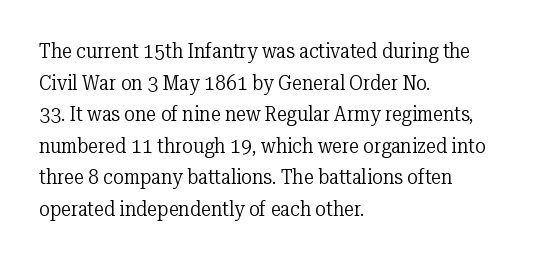
Teacher's note: observe the even left margin — that is flush-left alignment. The passage shown is not underscored anywhere. The rendering uses a moderate line-height, typical for paragraphs. Ascenders rise straight up at ninety degrees. Nobody touched the tracking dial on this one.
